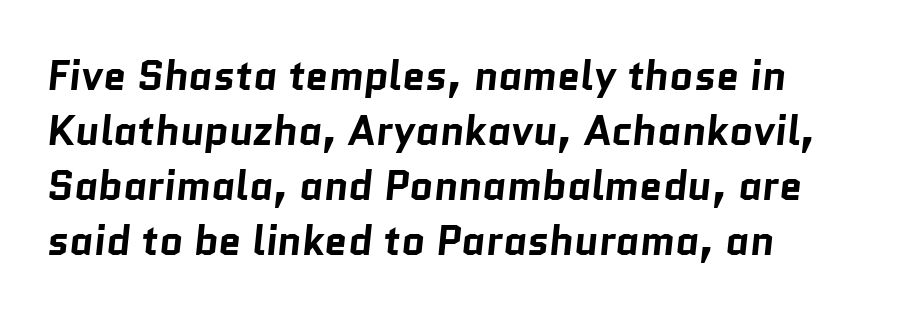
The designer left line spacing at the default. Line starts are locked; line ends wander. The space directly below the letters is spotless. Is this a fixed-width face? No — the glyphs have proportional, varying widths.
